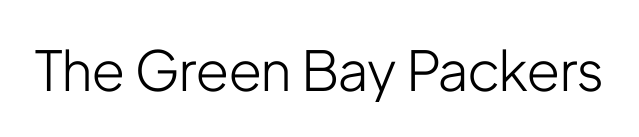
The image shows 55 px light, condensed sans-serif type, upright; set normal letter spacing, not underlined; low stroke contrast and a medium x-height.
